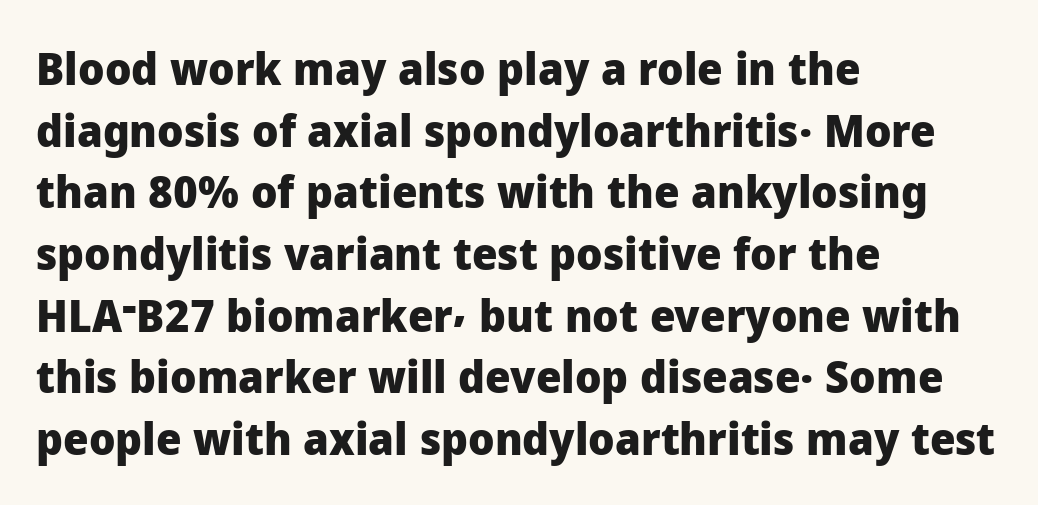
The image shows 45 px heavy sans-serif type, upright; set left-aligned, normal line spacing (1.37x), normal letter spacing, not underlined; low stroke contrast and a medium x-height.
